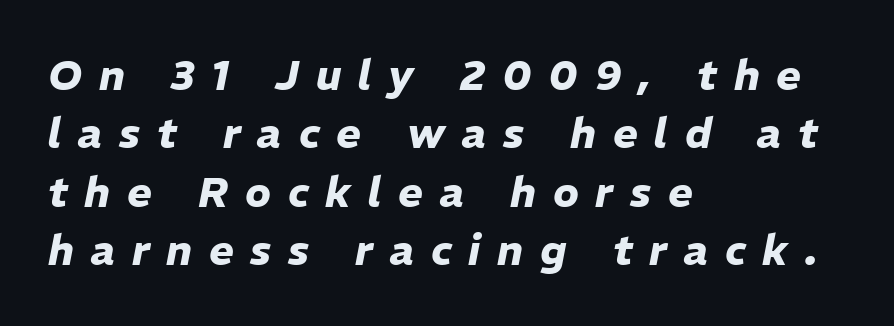
The image shows 42 px heavy type, italic (leaning right); set left-aligned, normal line spacing (1.39x), unusually wide letter spacing (+0.4 em), not underlined; low stroke contrast and a medium x-height.
